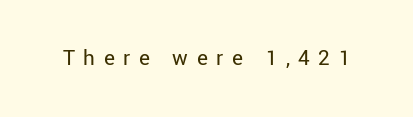
Q: Is the text bold? A: No.
Q: Is the text italic (slanted)? A: No, it is upright.
Q: Is the text underlined? A: No.
Q: Is the spacing between letters normal or unusually wide? A: Unusually wide.
